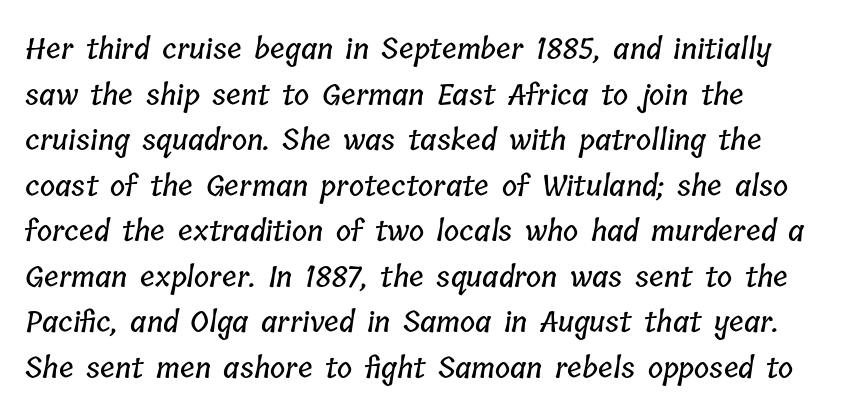
Q: Is the text underlined? A: No.
Q: How is the paragraph aligned? A: Left-aligned.
Q: Is the spacing between letters normal or unusually wide? A: Normal.
Q: Is the spacing between lines tight, normal or loose? A: Normal.
Q: Width (condensed, normal, or wide)? A: Condensed.
Q: Stroke contrast? A: Low.
Q: x-height? A: Medium.
Q: Monospaced? A: No.
